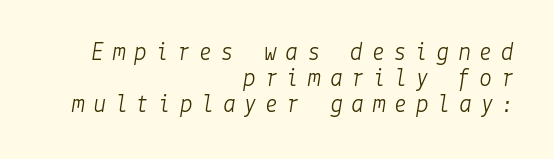
Q: Is the text bold? A: No.
Q: Is the text italic (slanted)? A: Yes, it leans right by about 9 degrees.
Q: Is the text underlined? A: No.
Q: How is the paragraph aligned? A: Right-aligned.
Q: Is the spacing between letters normal or unusually wide? A: Unusually wide.
Q: Is the spacing between lines tight, normal or loose? A: Tight.
